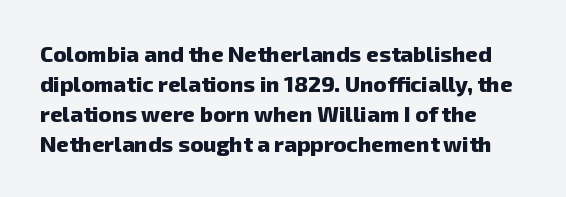
The image shows 22 px bold type; set left-aligned, normal line spacing (1.36x), normal letter spacing, not underlined.
